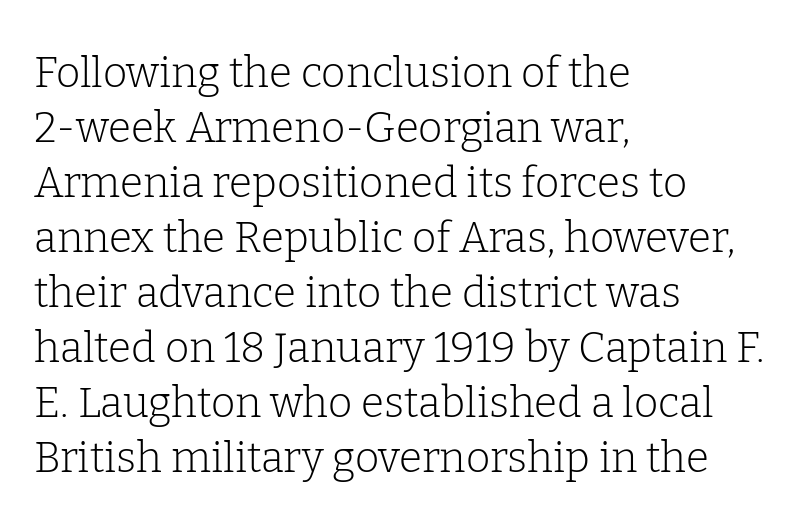
The image shows 42 px light serif type, upright; set left-aligned, normal line spacing (1.31x), normal letter spacing, not underlined; low stroke contrast and a medium x-height.
